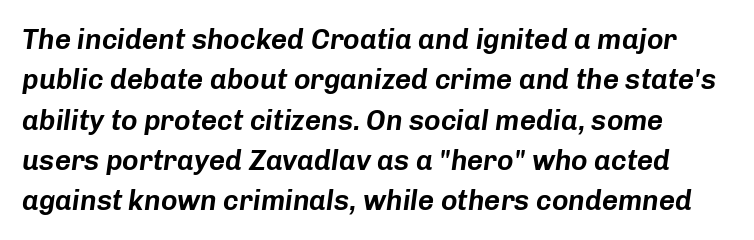
Anything drawn beneath the words? Only blank space. The block of text has a typical density, with ordinary space between rows. The face used here is proportionally spaced, like ordinary book or web type. The passage shown has conventional tracking throughout. Yep, that's italic — everything's leaning.
